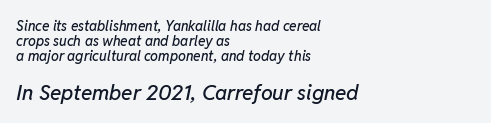
{"italic": "yes", "lean": "right", "slant_degrees": 11, "underline": "no", "align": "left", "line_spacing": "tight", "line_spacing_ratio": 1.07, "letter_spacing": "normal", "letter_spacing_em": 0.0, "larger_block": "second", "size_ratio": 1.5, "glyph_px": 21}
